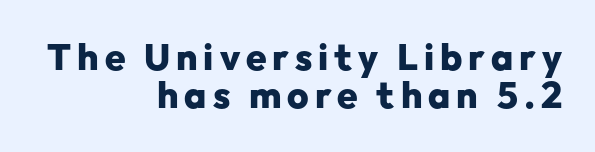
Q: Is the text bold? A: Yes.
Q: Is the text italic (slanted)? A: No, it is upright.
Q: Is the typeface a serif or a sans-serif typeface? A: Sans-serif.
Q: Is the text underlined? A: No.
Q: How is the paragraph aligned? A: Right-aligned.
Q: Is the spacing between lines tight, normal or loose? A: Tight.
Q: Width (condensed, normal, or wide)? A: Normal.
Q: Stroke contrast? A: Low.
Q: x-height? A: Medium.
Q: Monospaced? A: No.
